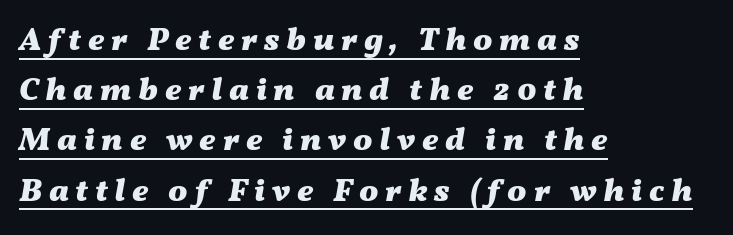
{"italic": "yes", "lean": "right", "slant_degrees": 11, "bold": "yes", "weight": "heavy", "width": "wide", "stroke_contrast": "medium", "x_height": "medium", "monospaced": "no", "underline": "yes", "align": "left", "line_spacing": "normal", "line_spacing_ratio": 1.57, "letter_spacing": "wide", "letter_spacing_em": 0.21, "glyph_px": 32}
